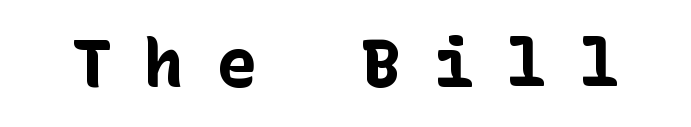
Q: Is the text bold? A: Yes.
Q: Is the text italic (slanted)? A: No, it is upright.
Q: Is the typeface a serif or a sans-serif typeface? A: Sans-serif.
Q: Is the text underlined? A: No.
Q: Is the spacing between letters normal or unusually wide? A: Unusually wide.
Q: Width (condensed, normal, or wide)? A: Normal.
Q: Stroke contrast? A: Low.
Q: x-height? A: Medium.
